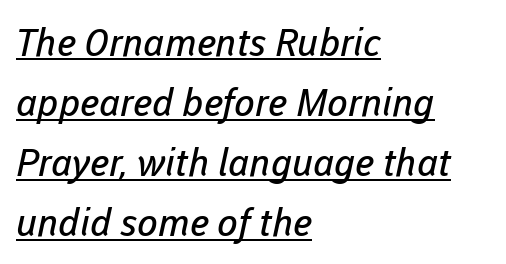
Q: Is the text bold? A: No.
Q: Is the typeface a serif or a sans-serif typeface? A: Sans-serif.
Q: Is the text underlined? A: Yes.
Q: How is the paragraph aligned? A: Left-aligned.
Q: Is the spacing between letters normal or unusually wide? A: Normal.
Q: Is the spacing between lines tight, normal or loose? A: Normal.
Q: Width (condensed, normal, or wide)? A: Normal.
Q: Stroke contrast? A: Low.
Q: x-height? A: Medium.
Q: Monospaced? A: No.
